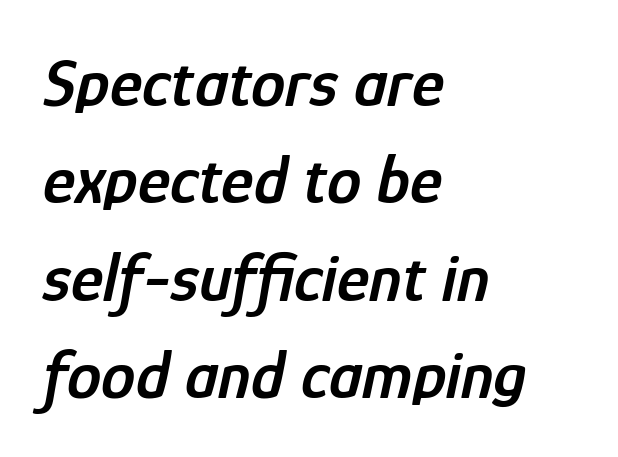
{"italic": "yes", "lean": "right", "slant_degrees": 12, "bold": "semi", "weight": "semibold", "width": "condensed", "stroke_contrast": "low", "x_height": "medium", "monospaced": "no", "underline": "no", "align": "left", "line_spacing": "normal", "line_spacing_ratio": 1.41, "letter_spacing": "normal", "letter_spacing_em": 0.0, "glyph_px": 69}
